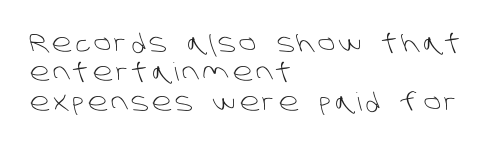
Q: Is the text bold? A: No.
Q: Is the text underlined? A: No.
Q: How is the paragraph aligned? A: Left-aligned.
